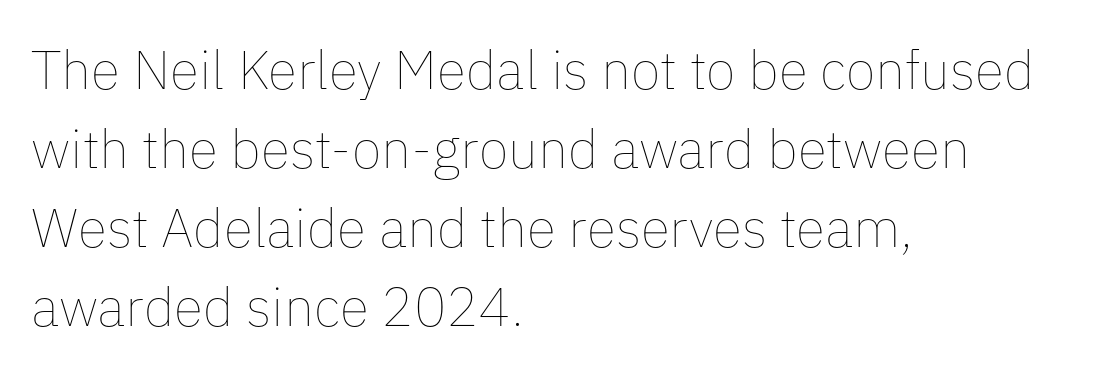
{"italic": "no", "bold": "no", "weight": "thin", "width": "normal", "stroke_contrast": "low", "x_height": "medium", "monospaced": "no", "underline": "no", "align": "left", "line_spacing": "normal", "line_spacing_ratio": 1.46, "letter_spacing": "normal", "letter_spacing_em": 0.0, "glyph_px": 54}
